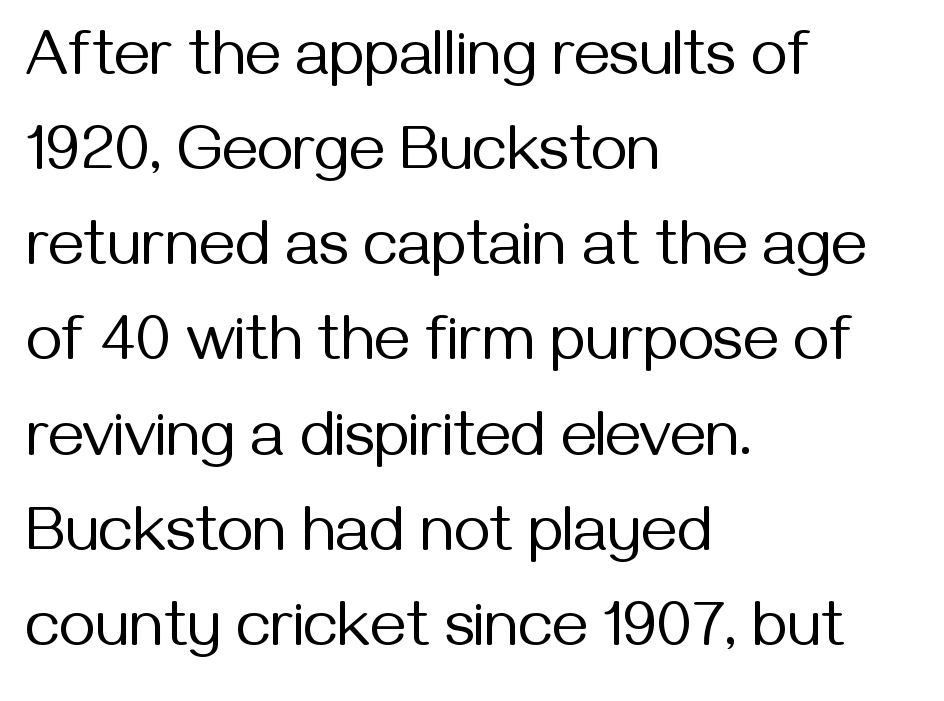
The image shows 63 px regular-weight sans-serif type, upright; set left-aligned, normal line spacing (1.51x), normal letter spacing, not underlined; medium stroke contrast and a medium x-height.
